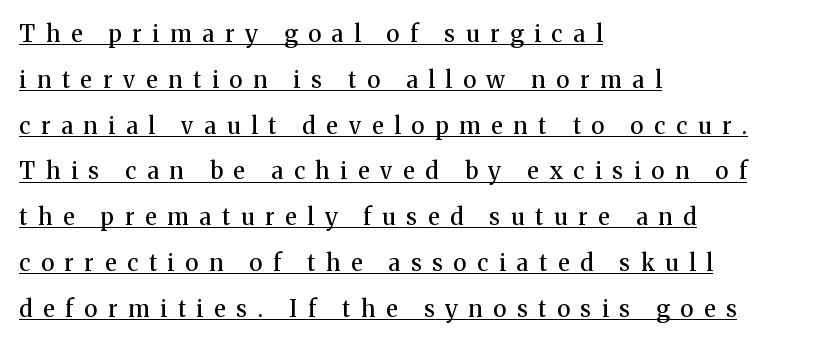
The image shows 23 px text type, upright; set left-aligned, loose line spacing (1.99x), unusually wide letter spacing (+0.47 em), underlined.
